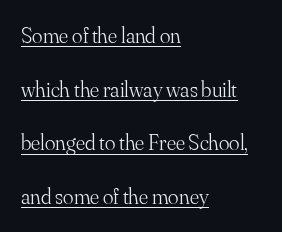
{"italic": "no", "bold": "no", "underline": "yes", "align": "left", "line_spacing": "loose", "line_spacing_ratio": 2.44, "letter_spacing": "normal", "letter_spacing_em": 0.0, "glyph_px": 22}
